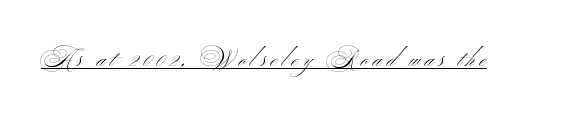
The image shows 22 px text type; set unusually wide letter spacing (+0.24 em), underlined.
